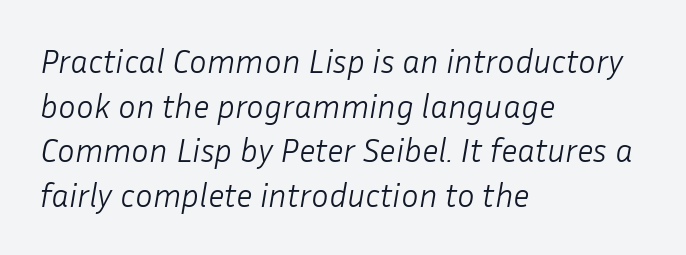
The image shows 33 px light type, italic (leaning right); set left-aligned, normal line spacing (1.35x), normal letter spacing, not underlined; low stroke contrast and a medium x-height.
